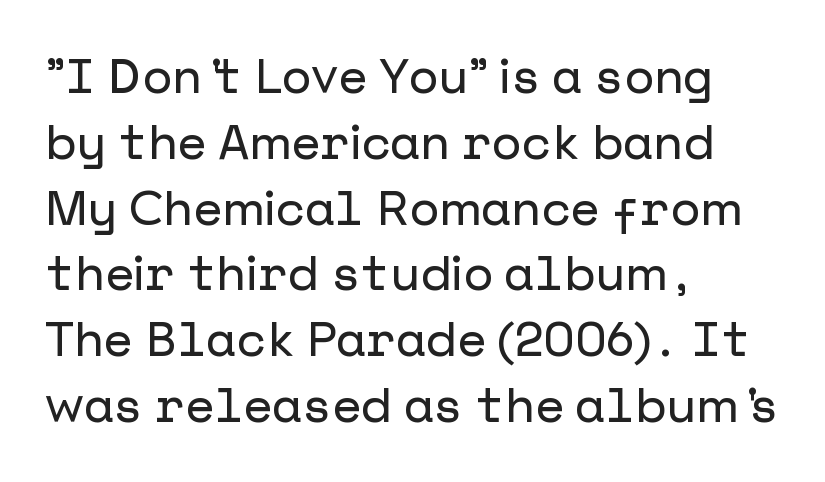
{"serif": "no", "italic": "no", "width": "normal", "stroke_contrast": "low", "x_height": "medium", "underline": "no", "align": "left", "line_spacing": "normal", "line_spacing_ratio": 1.37, "letter_spacing": "normal", "letter_spacing_em": 0.0, "glyph_px": 48}
